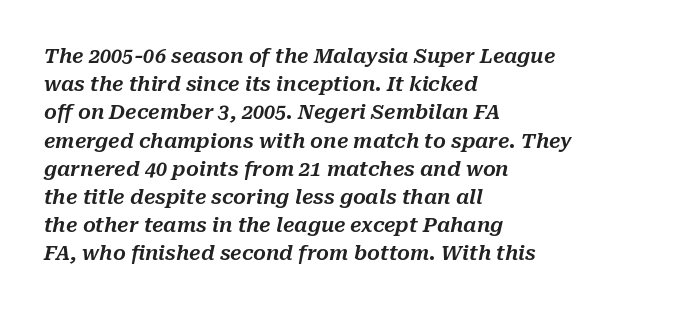
Q: Is the text italic (slanted)? A: Yes, it leans right by about 10 degrees.
Q: Is the text underlined? A: No.
Q: How is the paragraph aligned? A: Left-aligned.
Q: Is the spacing between letters normal or unusually wide? A: Normal.
Q: Is the spacing between lines tight, normal or loose? A: Normal.
